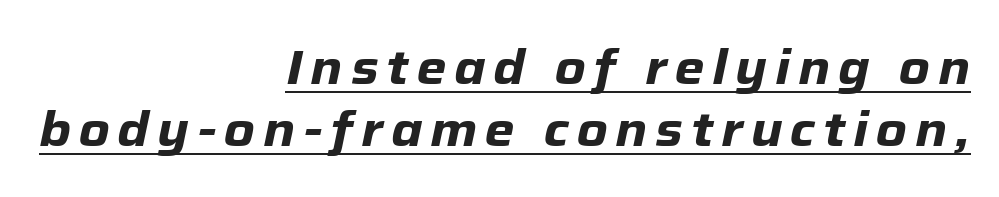
{"italic": "yes", "lean": "right", "slant_degrees": 12, "bold": "yes", "weight": "heavy", "width": "normal", "stroke_contrast": "low", "x_height": "medium", "monospaced": "no", "underline": "yes", "align": "right", "line_spacing": "normal", "line_spacing_ratio": 1.29, "glyph_px": 48}
